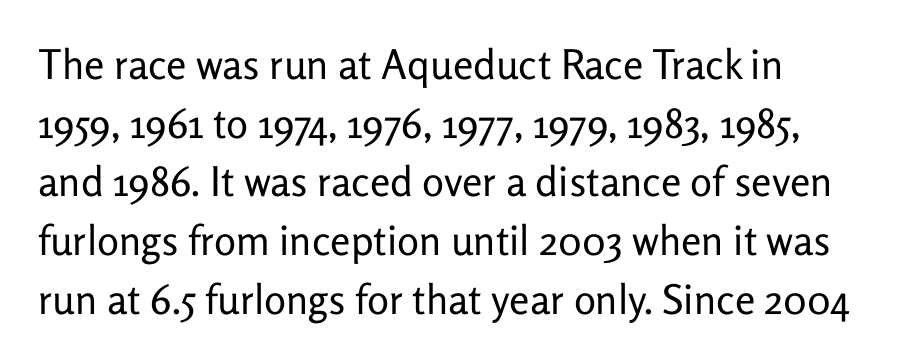
{"serif": "no", "italic": "no", "bold": "no", "weight": "regular", "width": "normal", "stroke_contrast": "low", "x_height": "medium", "monospaced": "no", "underline": "no", "line_spacing": "normal", "line_spacing_ratio": 1.43, "letter_spacing": "normal", "letter_spacing_em": 0.0, "glyph_px": 41}
